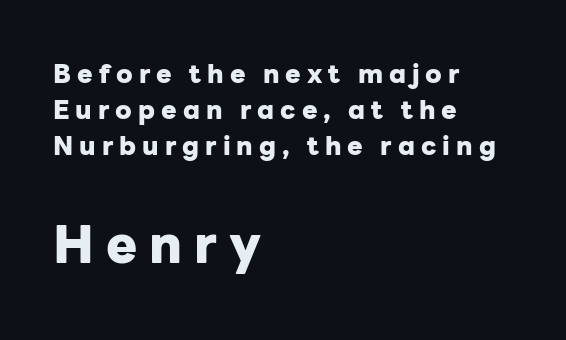
The image shows 52 px heavy sans-serif type, upright; set left-aligned, normal line spacing (1.39x), unusually wide letter spacing (+0.23 em), not underlined; the second (bottom) block is 2.0x larger; low stroke contrast and a medium x-height.
